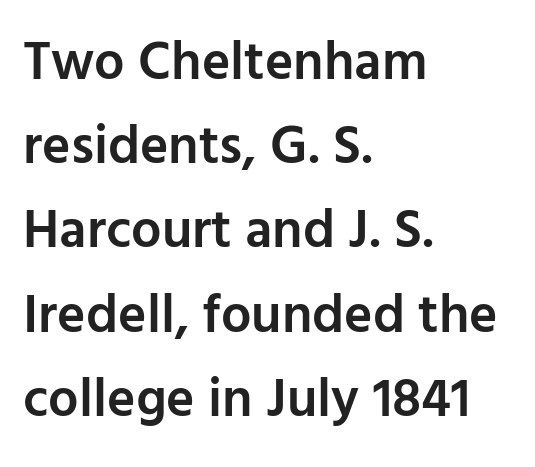
The paragraph shown leans on its left margin. Caption: standard tracking, unaltered. Its strokes are somewhat broadened, the hallmark of semibold type. The letters stand upright; this is a roman face. A sans-serif font was chosen for this passage. A typesetter would call this leading conventional body-copy spacing.
